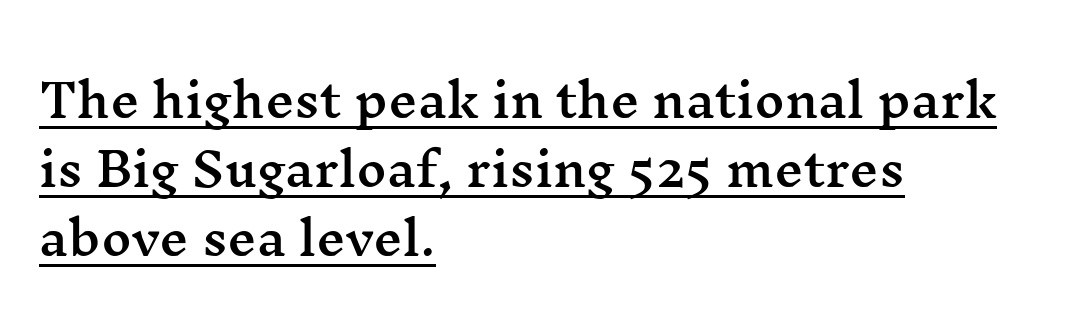
The image shows 46 px wide serif type, upright; set left-aligned, normal line spacing (1.5x), normal letter spacing, underlined; medium stroke contrast and a medium x-height.
